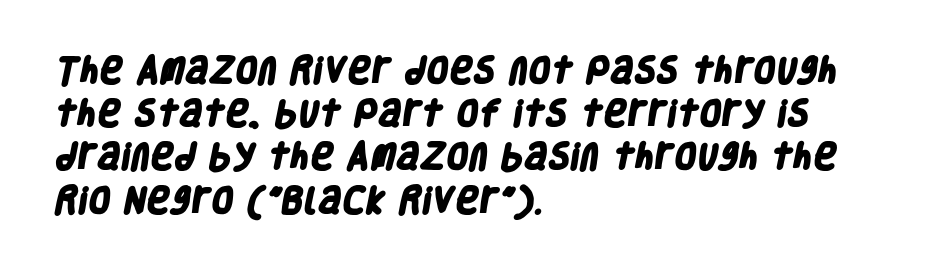
Q: Is the text bold? A: Yes.
Q: Is the typeface a serif or a sans-serif typeface? A: Sans-serif.
Q: Is the text underlined? A: No.
Q: How is the paragraph aligned? A: Left-aligned.
Q: Is the spacing between letters normal or unusually wide? A: Normal.
Q: Is the spacing between lines tight, normal or loose? A: Normal.
Q: Width (condensed, normal, or wide)? A: Condensed.
Q: Stroke contrast? A: Low.
Q: x-height? A: Large.
Q: Monospaced? A: No.
